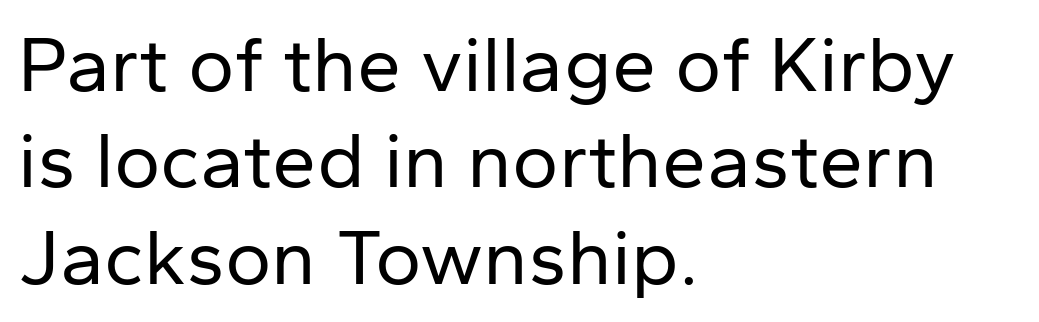
{"serif": "no", "italic": "no", "bold": "no", "weight": "regular", "width": "normal", "stroke_contrast": "low", "x_height": "medium", "monospaced": "no", "underline": "no", "align": "left", "line_spacing_ratio": 1.22, "letter_spacing": "normal", "letter_spacing_em": 0.0, "glyph_px": 79}
